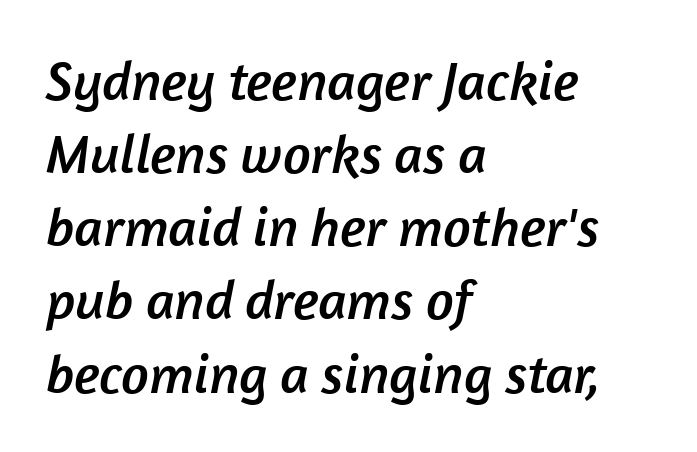
Q: Is the typeface a serif or a sans-serif typeface? A: Sans-serif.
Q: Is the text underlined? A: No.
Q: How is the paragraph aligned? A: Left-aligned.
Q: Is the spacing between letters normal or unusually wide? A: Normal.
Q: Is the spacing between lines tight, normal or loose? A: Normal.
Q: Width (condensed, normal, or wide)? A: Normal.
Q: Stroke contrast? A: Low.
Q: x-height? A: Medium.
Q: Monospaced? A: No.
